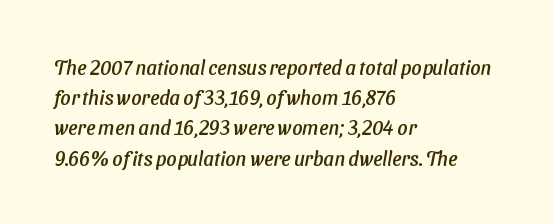
{"underline": "no", "align": "left", "line_spacing": "normal", "line_spacing_ratio": 1.51, "letter_spacing": "normal", "letter_spacing_em": 0.0, "glyph_px": 20}
